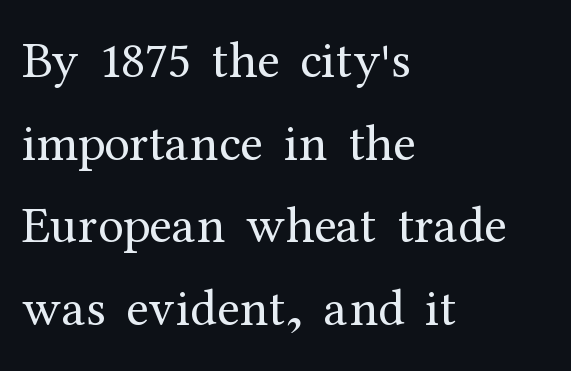
The horizontal fit of the characters is conventional and even. Note the varied advance widths — an 'i' is clearly narrower than an 'm'. The rag falls on the right side of this text block. The rendering shows small feet on the letterforms — a serif design. Letters rest on an invisible, unmarked baseline. Each new line begins a customary step beneath the previous one.
